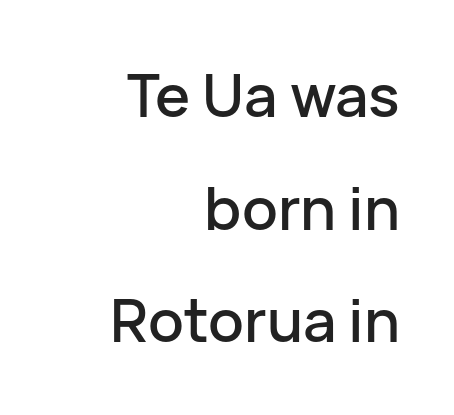
Style check: upright. Leading: increased. Words appear dense and cohesive because spacing is normal. The passage is arranged like a letterhead date or caption credit — flush right.
